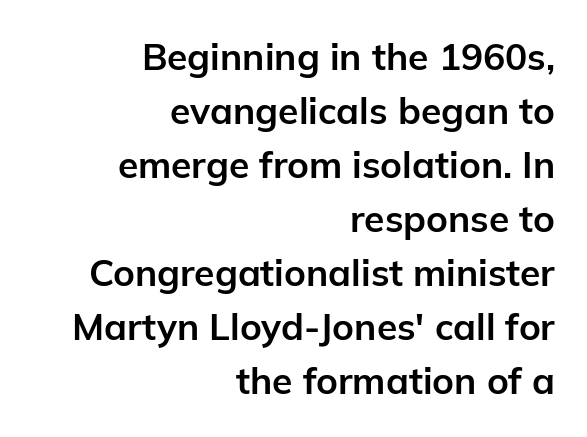
You can tell it's not italic because the verticals are truly vertical. The rendering uses a moderate line-height, typical for paragraphs. The rendering shows plain stroke endings on the letterforms — a sans-serif design. Character widths vary here, with narrow letters taking less room than wide ones. The letterforms sit shoulder to shoulder at normal distance. Check under the words: just untouched page.
